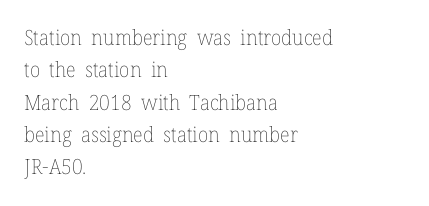
Q: Is the text bold? A: No.
Q: Is the text italic (slanted)? A: No, it is upright.
Q: Is the text underlined? A: No.
Q: How is the paragraph aligned? A: Left-aligned.
Q: Is the spacing between letters normal or unusually wide? A: Normal.
Q: Is the spacing between lines tight, normal or loose? A: Normal.
